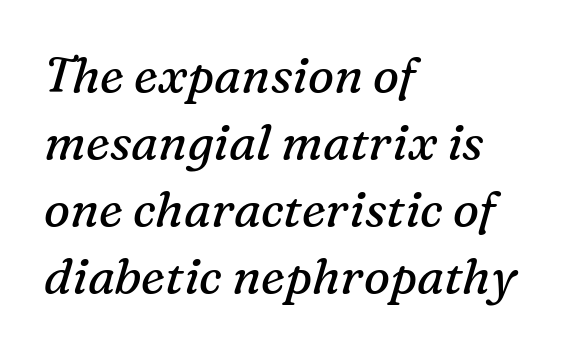
The image shows 49 px regular-weight serif type, italic (leaning right); set left-aligned, normal line spacing (1.37x), normal letter spacing, not underlined; medium stroke contrast and a medium x-height.
